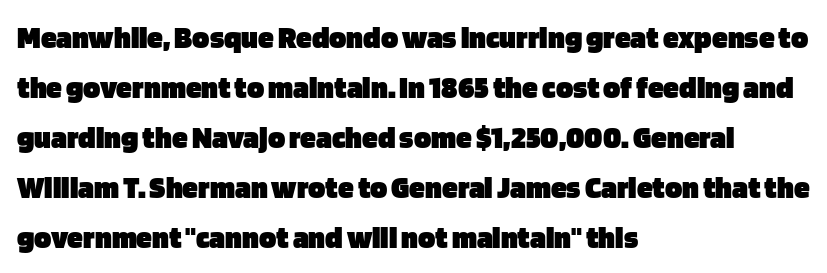
{"serif": "no", "italic": "no", "bold": "yes", "weight": "heavy", "width": "normal", "stroke_contrast": "low", "x_height": "large", "monospaced": "no", "underline": "no", "align": "left", "line_spacing": "normal", "line_spacing_ratio": 1.56, "letter_spacing": "normal", "letter_spacing_em": 0.0, "glyph_px": 32}
